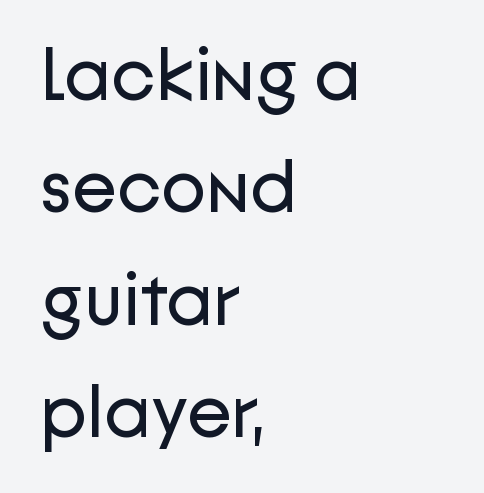
{"serif": "no", "italic": "no", "bold": "no", "weight": "regular", "width": "normal", "stroke_contrast": "low", "x_height": "medium", "monospaced": "no", "underline": "no", "align": "left", "line_spacing": "normal", "line_spacing_ratio": 1.52, "letter_spacing": "normal", "letter_spacing_em": 0.0, "glyph_px": 74}
